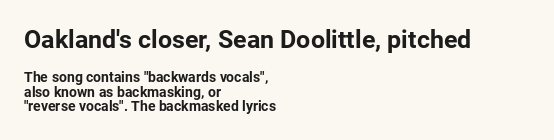
The passage is arranged the way most books set body copy — flush left. These lines carry a lot of weight — the face is fully bold. Very little white space separates one row of letters from the next. Italic: no, the glyphs are upright roman. The initial chunk of copy outweighs the following chunk in type size. The face used here is rendered with its standard letterfit.
